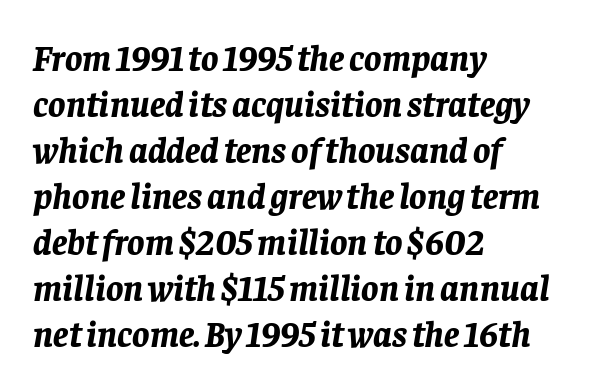
Weight: bold. You could not count columns in this text — the font is proportionally spaced. Leftover space on each line is placed entirely after the last word. Characters follow at the spacing the type designer built in. The passage shown is not underscored anywhere.
